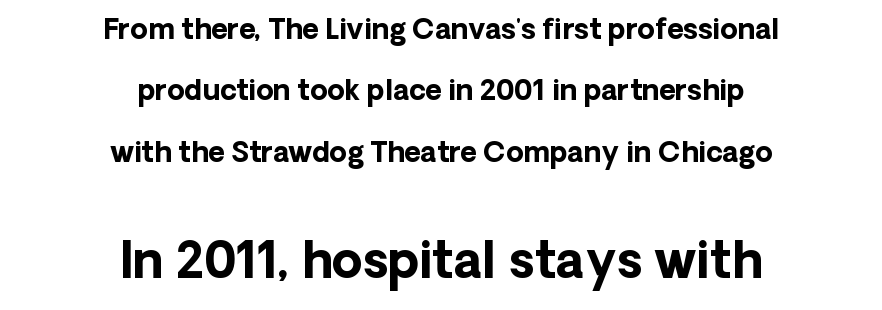
{"serif": "no", "italic": "no", "bold": "yes", "weight": "bold", "width": "normal", "stroke_contrast": "low", "x_height": "medium", "monospaced": "no", "underline": "no", "align": "center", "line_spacing": "loose", "line_spacing_ratio": 2.19, "letter_spacing": "normal", "letter_spacing_em": 0.0, "larger_block": "second", "size_ratio": 1.75, "glyph_px": 49}
